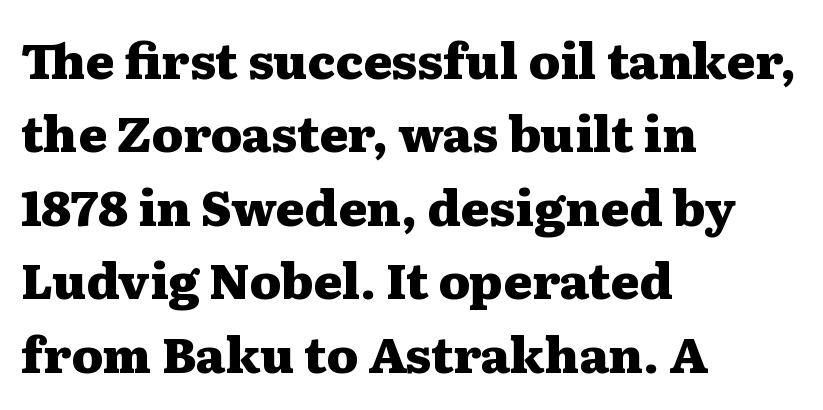
{"serif": "yes", "italic": "no", "bold": "yes", "weight": "heavy", "width": "wide", "stroke_contrast": "medium", "x_height": "medium", "monospaced": "no", "underline": "no", "align": "left", "line_spacing": "normal", "line_spacing_ratio": 1.5, "letter_spacing": "normal", "letter_spacing_em": 0.0, "glyph_px": 49}
